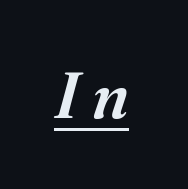
Q: Is the text italic (slanted)? A: Yes, it leans right by about 16 degrees.
Q: Is the typeface a serif or a sans-serif typeface? A: Serif.
Q: Is the text underlined? A: Yes.
Q: Is the spacing between letters normal or unusually wide? A: Unusually wide.
Q: Width (condensed, normal, or wide)? A: Normal.
Q: Stroke contrast? A: Medium.
Q: x-height? A: Medium.
Q: Monospaced? A: No.
